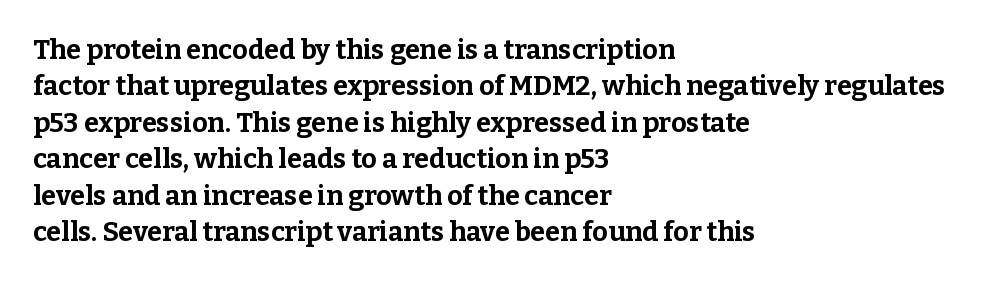
Q: Is the text bold? A: Yes.
Q: Is the text italic (slanted)? A: No, it is upright.
Q: Is the text underlined? A: No.
Q: How is the paragraph aligned? A: Left-aligned.
Q: Is the spacing between letters normal or unusually wide? A: Normal.
Q: Is the spacing between lines tight, normal or loose? A: Normal.
